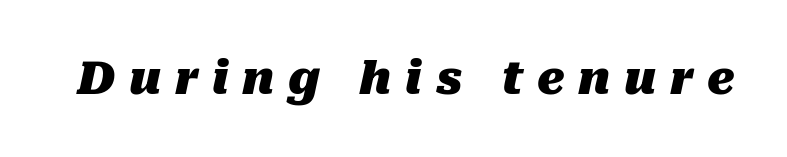
The passage shown is typed in a proportional face where columns would drift. A clean baseline with only descenders dipping below it. An italicized treatment has been applied to the whole sample. There is plenty of visible air inserted between adjacent glyphs. Notice how thick the strokes are: this is what a full bold looks like.
